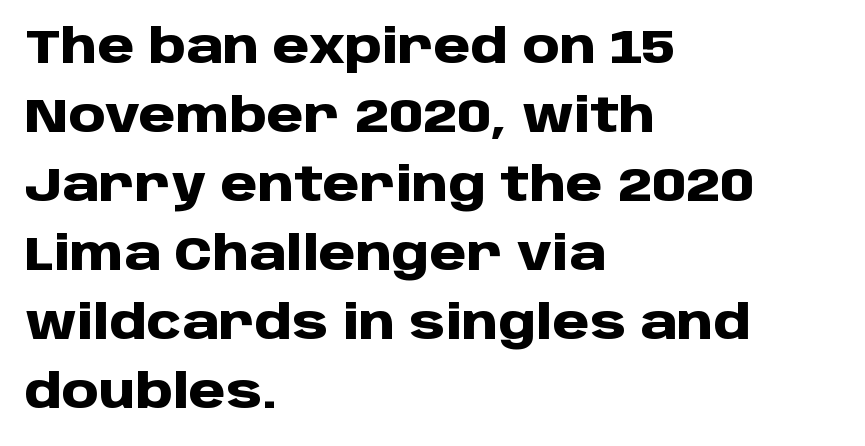
The image shows 47 px heavy sans-serif type, upright; set left-aligned, normal line spacing (1.47x), normal letter spacing, not underlined; low stroke contrast and a large x-height.
